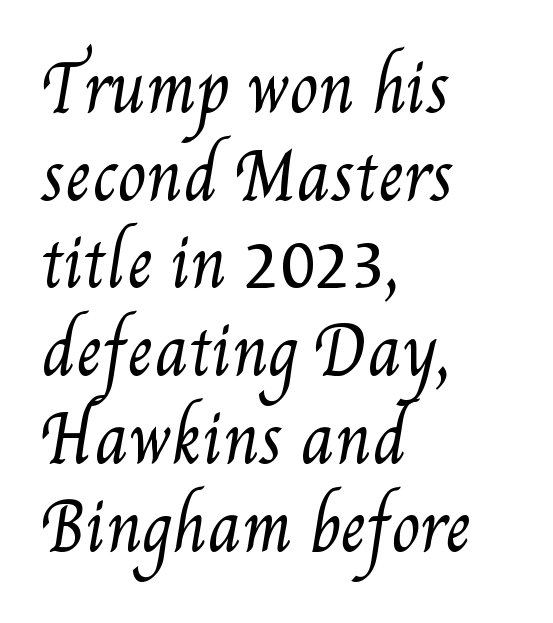
{"bold": "no", "weight": "regular", "width": "condensed", "stroke_contrast": "medium", "x_height": "small", "monospaced": "no", "underline": "no", "align": "left", "line_spacing": "normal", "line_spacing_ratio": 1.35, "letter_spacing": "normal", "letter_spacing_em": 0.0, "glyph_px": 65}
